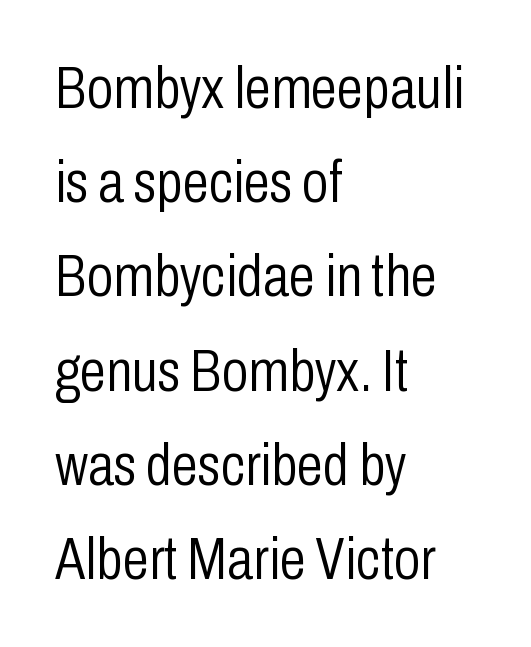
Type style note: lacks serifs. No word sits above an underline. Posture: vertical. The lines in this sample share a left origin and differ only in where they stop.
